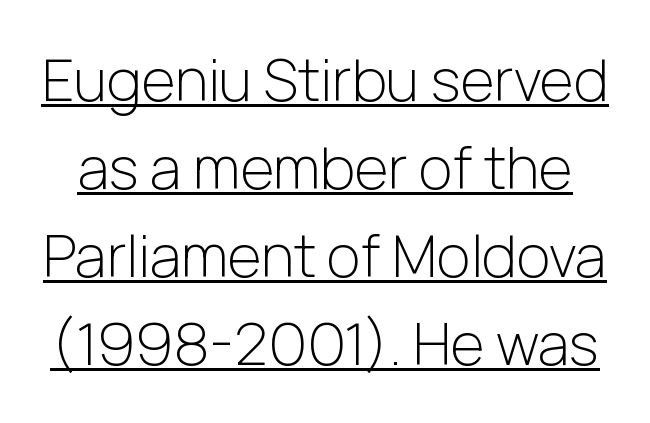
Q: Is the text bold? A: No.
Q: Is the text italic (slanted)? A: No, it is upright.
Q: Is the typeface a serif or a sans-serif typeface? A: Sans-serif.
Q: Is the text underlined? A: Yes.
Q: Is the spacing between letters normal or unusually wide? A: Normal.
Q: Is the spacing between lines tight, normal or loose? A: Normal.
Q: Width (condensed, normal, or wide)? A: Normal.
Q: Stroke contrast? A: Low.
Q: x-height? A: Medium.
Q: Monospaced? A: No.
